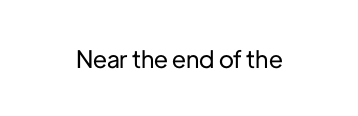
Observe the ordinary spacing: letters are neighbours, not strangers. Underline: absent. Rendered with straight, roman letterforms.
